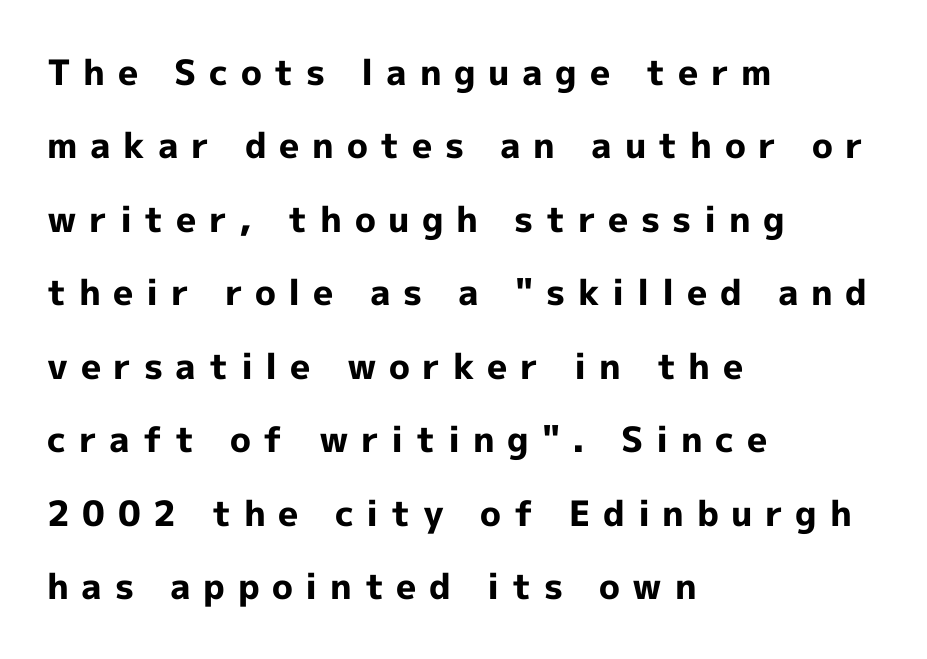
Q: Is the text bold? A: Yes.
Q: Is the text italic (slanted)? A: No, it is upright.
Q: Is the typeface a serif or a sans-serif typeface? A: Sans-serif.
Q: Is the text underlined? A: No.
Q: How is the paragraph aligned? A: Left-aligned.
Q: Is the spacing between letters normal or unusually wide? A: Unusually wide.
Q: Is the spacing between lines tight, normal or loose? A: Loose.
Q: Width (condensed, normal, or wide)? A: Normal.
Q: x-height? A: Medium.
Q: Monospaced? A: No.
